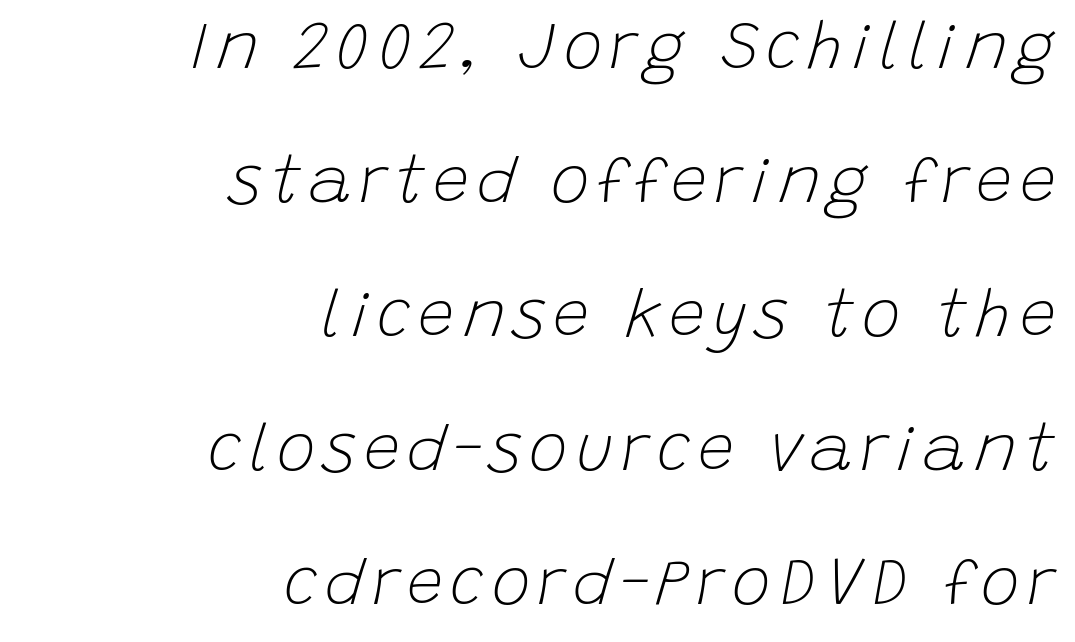
Quick note: interline space is abundant. Honestly, there is no underline to notice here at all. Stroke mass is kept to a normal reading level or below. Which margin do the lines hug? The right one — the left edge is uneven. The specimen reads as italic at a glance. Looks like regular typesetting: each glyph gets only the width it needs.
